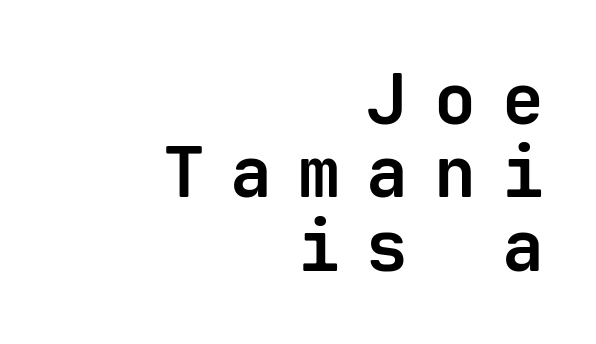
Look at the stroke-to-counter ratio: heavy, a bold. Layout note: lines flush right. This sample has the even, mechanical cadence of fixed-width lettering. These lines have a slow, spaced-out rhythm from letter to letter. Vertical strokes here are truly vertical. The space directly below the letters is spotless.
